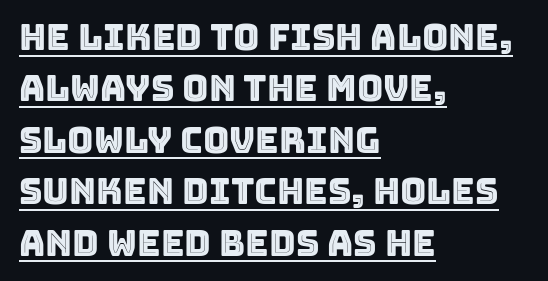
Do the letters lean? They stand straight. Varying glyph widths throughout — classic text-font behaviour. Honestly, the underline is the first thing you notice here. A typesetter would call this leading conventional body-copy spacing. The letterforms sit shoulder to shoulder at normal distance. Left-aligned paragraph, ragged on the right.
